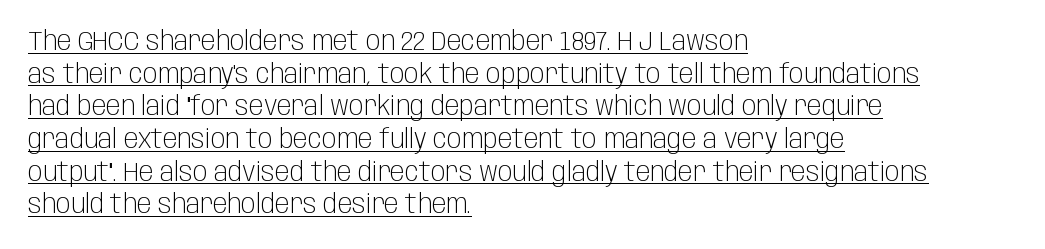
The face used here appears with an underline applied. Each line starts at the same left margin while the right side varies. The passage shown is not bold in any degree. The font's upright variant was chosen for this text. You could call the tracking neutral — neither tight nor loose.
